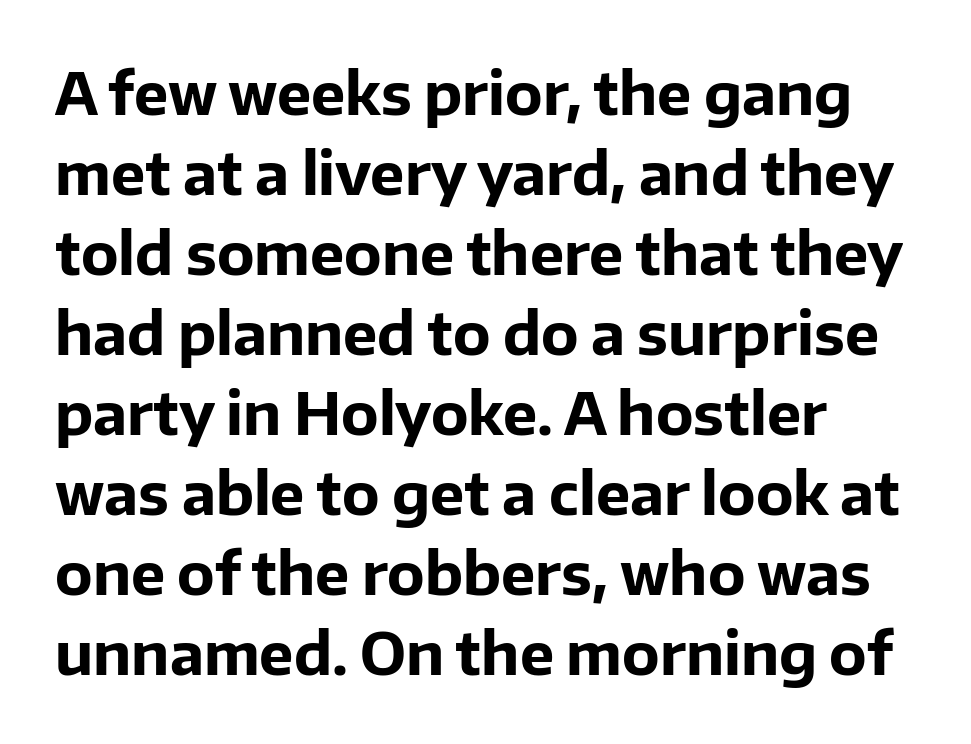
The image shows 58 px bold sans-serif type, upright; set left-aligned, normal line spacing (1.38x), normal letter spacing, not underlined; low stroke contrast and a medium x-height.
